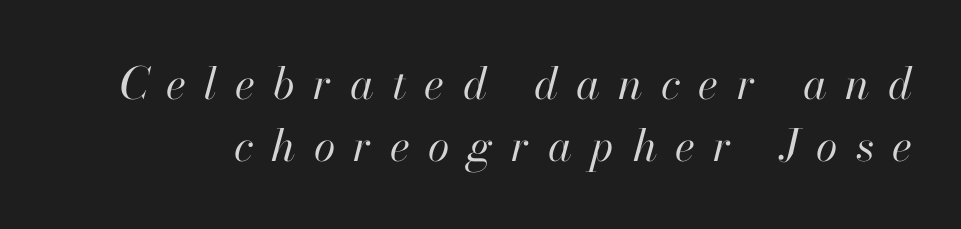
Rows of type keep a routine distance in the vertical direction. On a weight scale, this lands at 450 or below. This sample uses an oblique cut, with every glyph tilted off the vertical. Here the designer chose a conventional face with non-uniform glyph widths. Here the glyphs are tracked loosely, breaking word shapes into spaced letters. Each row of text sits above clean, open space.
